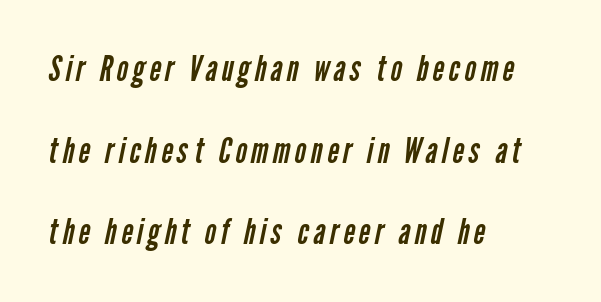
The typeface chosen for these lines omits serifs. The space between consecutive lines is lavish. Nothing heavy about these letters — not bold at all. The rendering uses natural spacing where letterforms have individual widths. The rag falls on the right side of this text block. Words float on clear page, feet unadorned.
